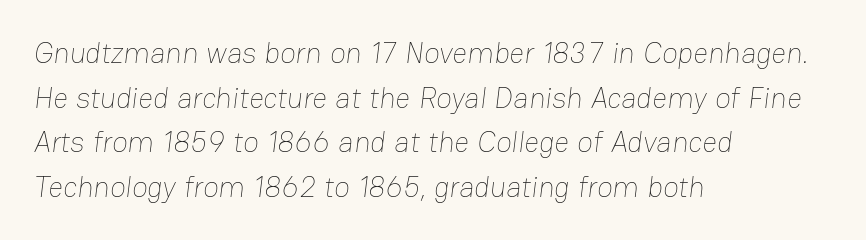
The image shows 29 px thin type; set left-aligned, normal line spacing (1.54x), normal letter spacing, not underlined; low stroke contrast and a medium x-height.
